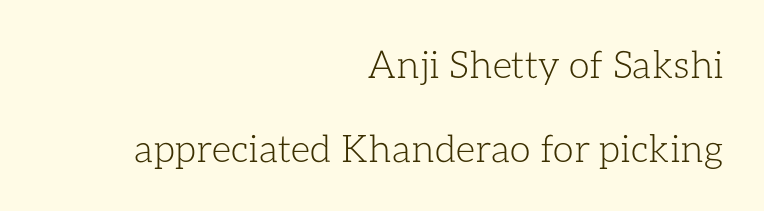
Q: Is the text bold? A: No.
Q: Is the text italic (slanted)? A: No, it is upright.
Q: Is the text underlined? A: No.
Q: How is the paragraph aligned? A: Right-aligned.
Q: Is the spacing between letters normal or unusually wide? A: Normal.
Q: Is the spacing between lines tight, normal or loose? A: Loose.
Q: Width (condensed, normal, or wide)? A: Normal.
Q: Stroke contrast? A: Low.
Q: x-height? A: Medium.
Q: Monospaced? A: No.
